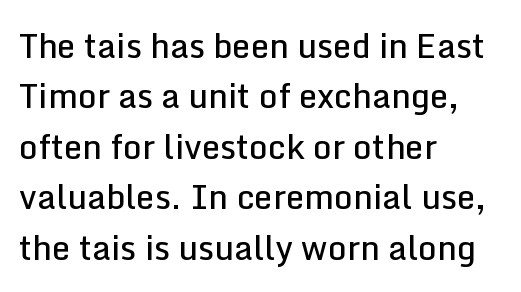
{"serif": "no", "italic": "no", "bold": "semi", "weight": "semibold", "width": "normal", "stroke_contrast": "low", "x_height": "medium", "monospaced": "no", "underline": "no", "align": "left", "line_spacing": "normal", "line_spacing_ratio": 1.53, "letter_spacing": "normal", "letter_spacing_em": 0.0, "glyph_px": 33}
